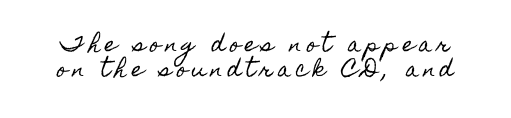
{"underline": "no", "line_spacing_ratio": 1.24, "letter_spacing": "wide", "letter_spacing_em": 0.24, "glyph_px": 20}
